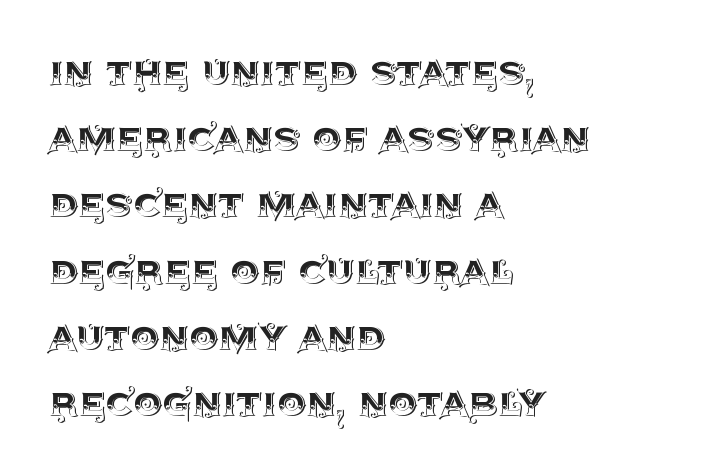
The image shows 46 px text type, upright; set left-aligned, normal line spacing (1.44x), normal letter spacing, not underlined; a large x-height.
